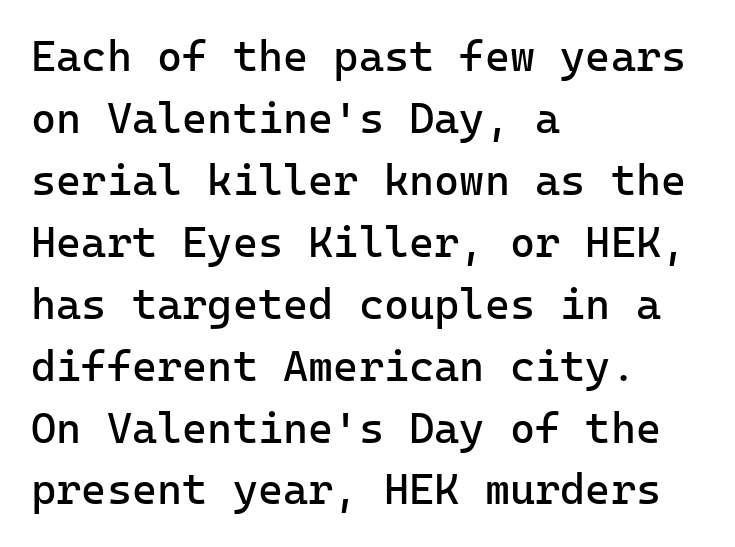
Q: Is the text bold? A: No.
Q: Is the text italic (slanted)? A: No, it is upright.
Q: Is the typeface a serif or a sans-serif typeface? A: Sans-serif.
Q: Is the text underlined? A: No.
Q: How is the paragraph aligned? A: Left-aligned.
Q: Is the spacing between letters normal or unusually wide? A: Normal.
Q: Is the spacing between lines tight, normal or loose? A: Normal.
Q: Width (condensed, normal, or wide)? A: Normal.
Q: Stroke contrast? A: Low.
Q: x-height? A: Medium.
